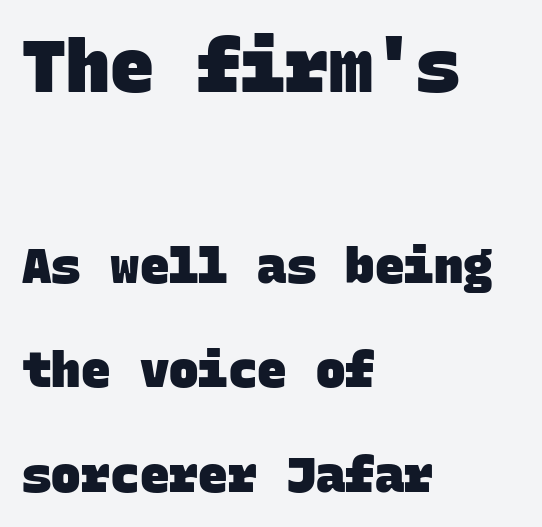
Q: Is the text bold? A: Yes.
Q: Is the typeface a serif or a sans-serif typeface? A: Sans-serif.
Q: Is the text underlined? A: No.
Q: How is the paragraph aligned? A: Left-aligned.
Q: Is the spacing between letters normal or unusually wide? A: Normal.
Q: Is the spacing between lines tight, normal or loose? A: Loose.
Q: Which block of text is set in a larger size, the first (top) or the second (bottom)? A: The first (top) one.
Q: Width (condensed, normal, or wide)? A: Normal.
Q: Stroke contrast? A: Low.
Q: x-height? A: Large.
Q: Monospaced? A: Yes.
